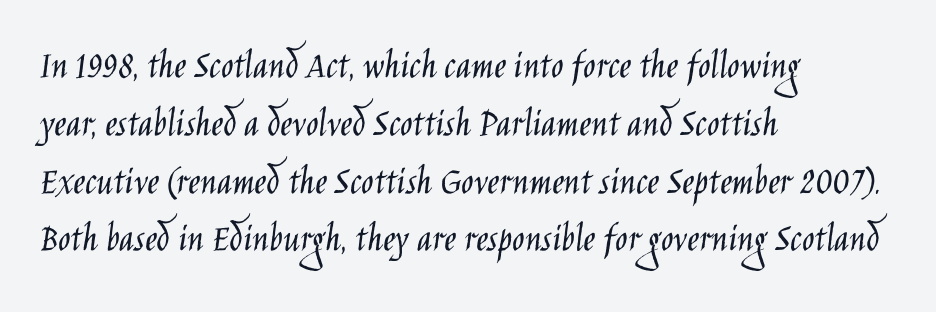
{"serif": "no", "bold": "no", "weight": "light", "width": "condensed", "stroke_contrast": "low", "x_height": "large", "monospaced": "no", "underline": "no", "align": "left", "line_spacing": "normal", "line_spacing_ratio": 1.41, "letter_spacing": "normal", "letter_spacing_em": 0.0, "glyph_px": 41}
